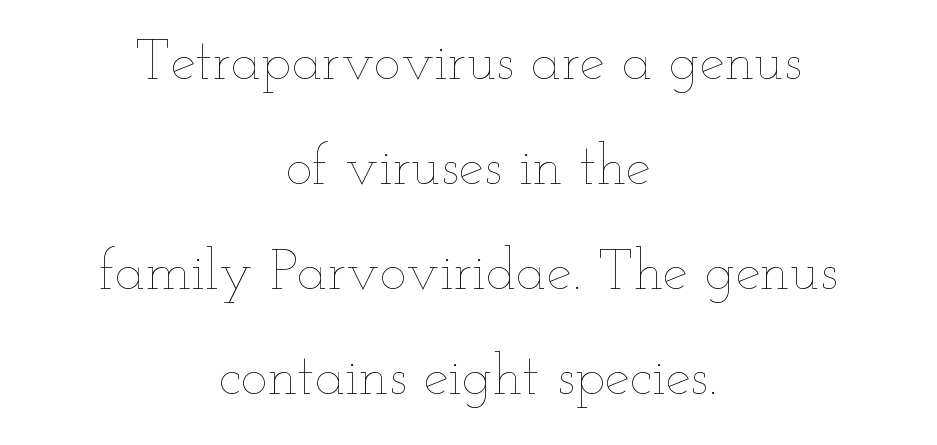
The image shows 57 px thin, wide type, upright; set centered, line spacing 1.84x, normal letter spacing, not underlined; low stroke contrast and a small x-height.
